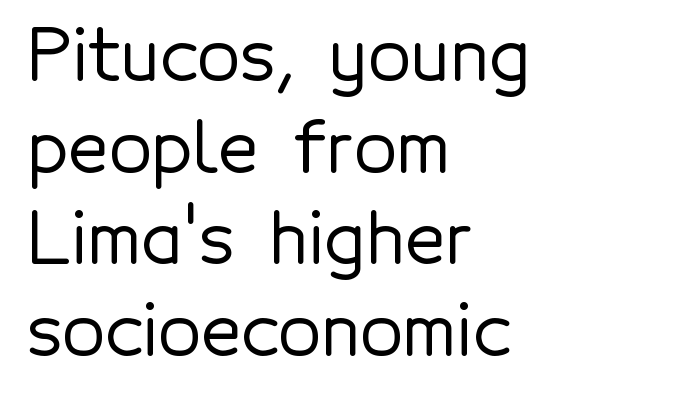
{"serif": "no", "italic": "no", "width": "normal", "x_height": "medium", "monospaced": "no", "underline": "no", "align": "left", "line_spacing": "normal", "line_spacing_ratio": 1.31, "letter_spacing": "normal", "letter_spacing_em": 0.0, "glyph_px": 70}
